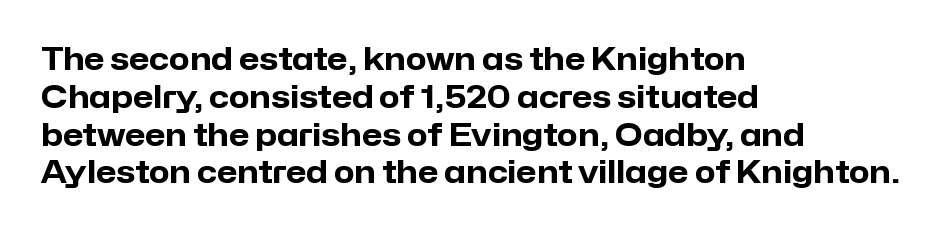
{"serif": "no", "italic": "no", "bold": "yes", "weight": "heavy", "width": "normal", "stroke_contrast": "low", "x_height": "medium", "monospaced": "no", "underline": "no", "align": "left", "line_spacing": "normal", "line_spacing_ratio": 1.26, "letter_spacing": "normal", "letter_spacing_em": 0.0, "glyph_px": 30}
